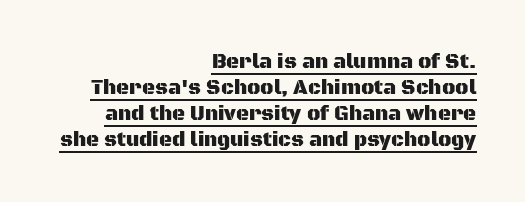
The image shows 20 px text type, upright; set right-aligned, normal line spacing (1.3x), normal letter spacing, underlined.
